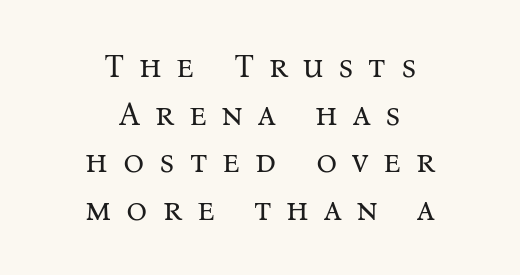
Check under the words: just untouched page. You could not count columns in this text — the font is proportionally spaced. The lettering holds an erect, upright posture throughout. Glyph-to-glyph distance is far greater than everyday printed text. A typesetter would label this face a serif.
